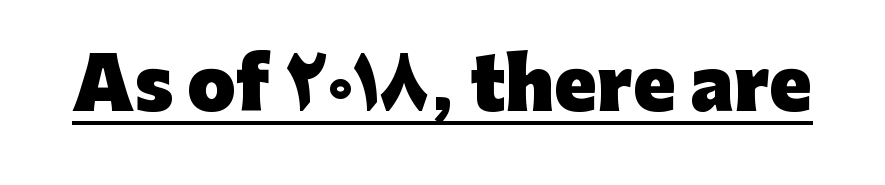
Q: Is the text bold? A: Yes.
Q: Is the text italic (slanted)? A: No, it is upright.
Q: Is the typeface a serif or a sans-serif typeface? A: Sans-serif.
Q: Is the text underlined? A: Yes.
Q: Is the spacing between letters normal or unusually wide? A: Normal.
Q: Width (condensed, normal, or wide)? A: Normal.
Q: Stroke contrast? A: Low.
Q: x-height? A: Medium.
Q: Monospaced? A: No.
